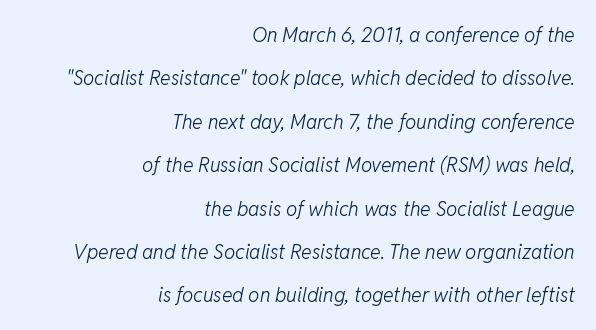
{"italic": "yes", "lean": "right", "slant_degrees": 11, "bold": "no", "underline": "no", "align": "right", "line_spacing": "loose", "line_spacing_ratio": 2.17, "letter_spacing": "normal", "letter_spacing_em": 0.0, "glyph_px": 20}
